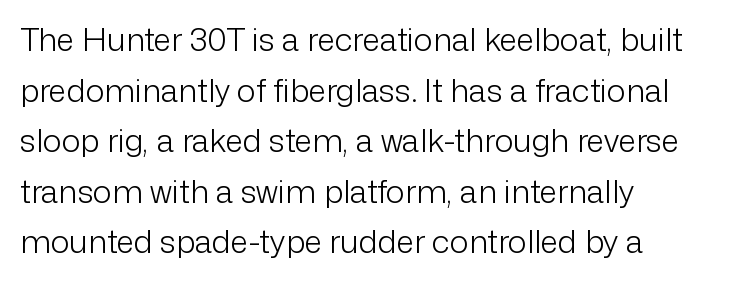
{"serif": "no", "italic": "no", "bold": "no", "weight": "light", "width": "normal", "stroke_contrast": "low", "x_height": "medium", "monospaced": "no", "underline": "no", "align": "left", "line_spacing": "normal", "line_spacing_ratio": 1.58, "letter_spacing": "normal", "letter_spacing_em": 0.0, "glyph_px": 32}
